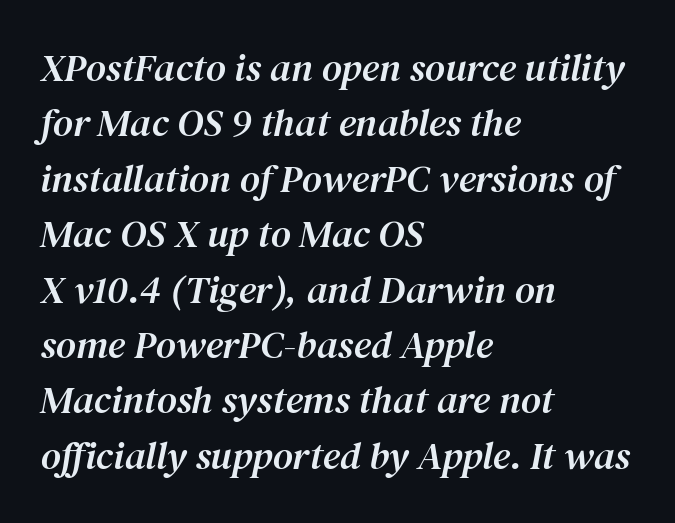
Q: Is the text italic (slanted)? A: Yes, it leans right by about 12 degrees.
Q: Is the typeface a serif or a sans-serif typeface? A: Serif.
Q: Is the text underlined? A: No.
Q: How is the paragraph aligned? A: Left-aligned.
Q: Is the spacing between letters normal or unusually wide? A: Normal.
Q: Is the spacing between lines tight, normal or loose? A: Normal.
Q: Width (condensed, normal, or wide)? A: Normal.
Q: Stroke contrast? A: Medium.
Q: x-height? A: Medium.
Q: Monospaced? A: No.
